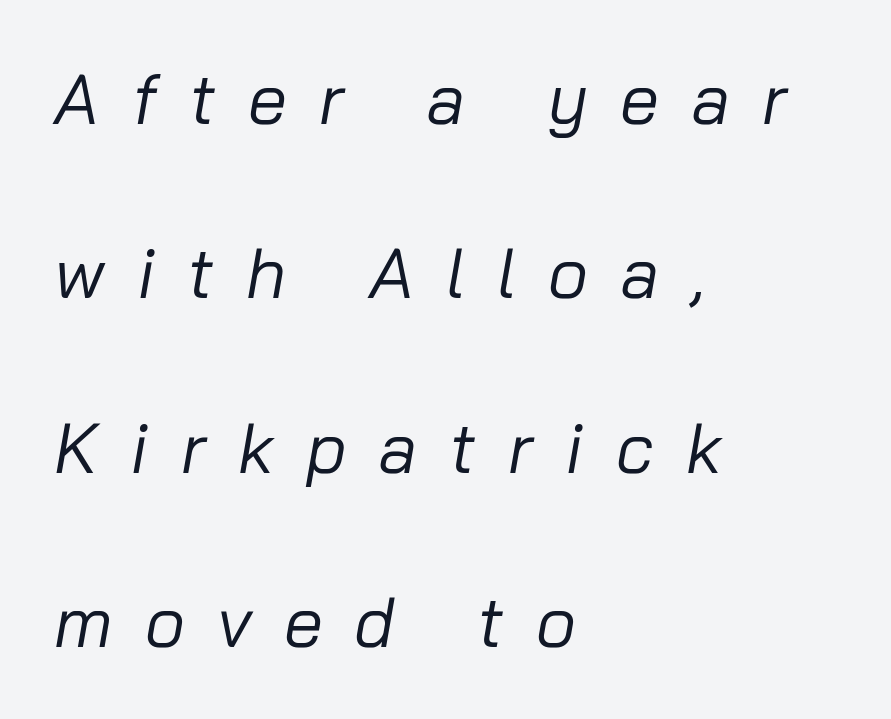
Q: Is the text bold? A: No.
Q: Is the text italic (slanted)? A: Yes, it leans right by about 10 degrees.
Q: Is the text underlined? A: No.
Q: How is the paragraph aligned? A: Left-aligned.
Q: Is the spacing between letters normal or unusually wide? A: Unusually wide.
Q: Is the spacing between lines tight, normal or loose? A: Loose.
Q: Width (condensed, normal, or wide)? A: Normal.
Q: Stroke contrast? A: Low.
Q: x-height? A: Medium.
Q: Monospaced? A: No.
